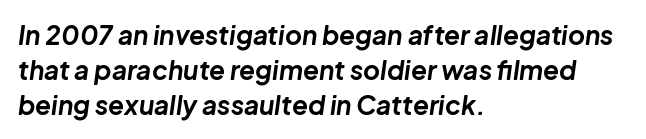
Weight check: bold — yes, fully. Plain, unruled lines of type. A typesetter would call this zero additional tracking. A typesetter would call this leading conventional body-copy spacing.
